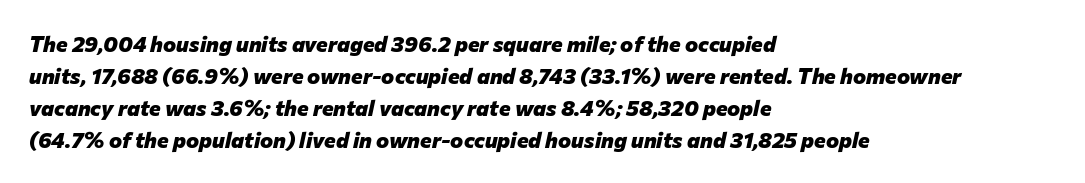
The image shows 22 px bold type, italic (leaning right); set left-aligned, normal line spacing (1.46x), normal letter spacing, not underlined.
